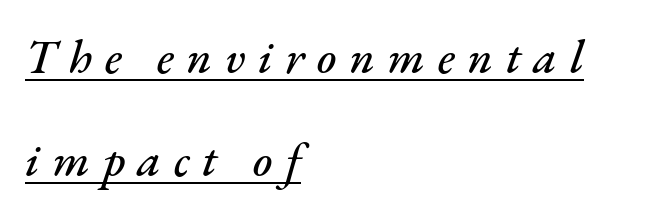
Q: Is the text italic (slanted)? A: Yes, it leans right by about 17 degrees.
Q: Is the text underlined? A: Yes.
Q: How is the paragraph aligned? A: Left-aligned.
Q: Is the spacing between letters normal or unusually wide? A: Unusually wide.
Q: Is the spacing between lines tight, normal or loose? A: Loose.
Q: Width (condensed, normal, or wide)? A: Normal.
Q: Stroke contrast? A: Medium.
Q: x-height? A: Small.
Q: Monospaced? A: No.
